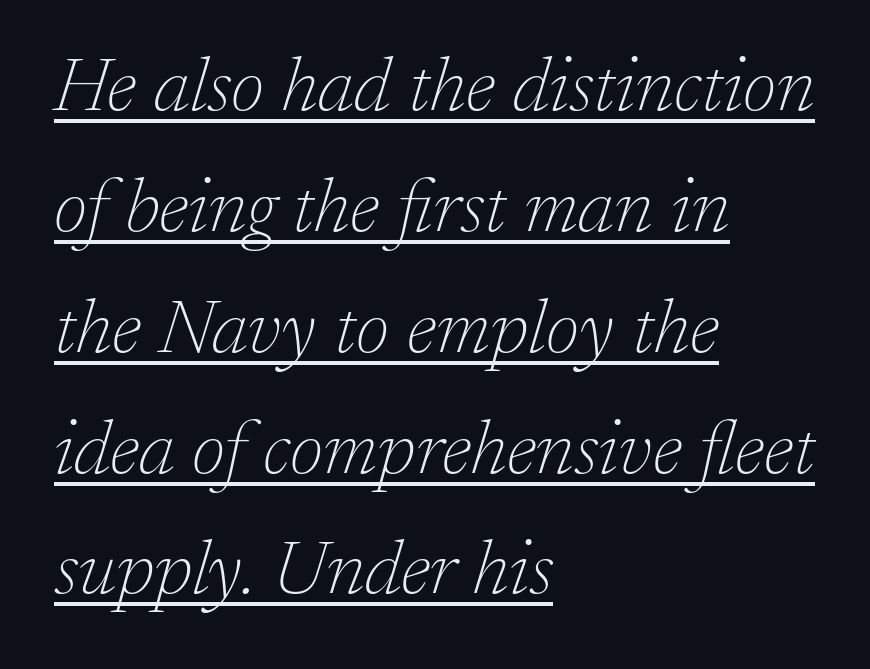
The image shows 76 px thin serif type, italic (leaning right); set left-aligned, normal line spacing (1.59x), normal letter spacing, underlined; low stroke contrast and a medium x-height.
